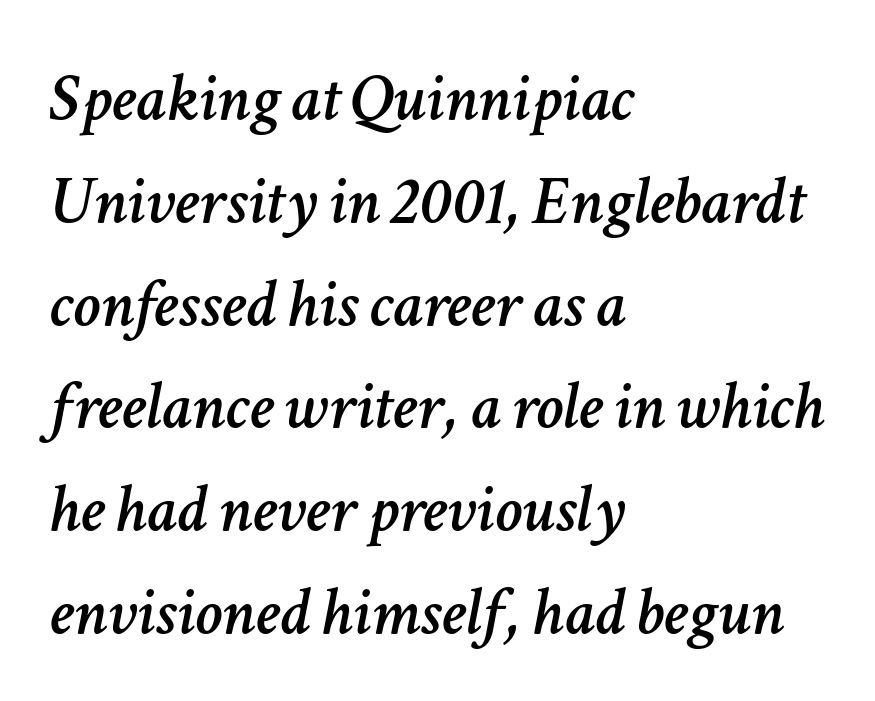
The image shows 69 px text type, italic (leaning right); set left-aligned, normal line spacing (1.49x), normal letter spacing, not underlined; low stroke contrast and a medium x-height.
